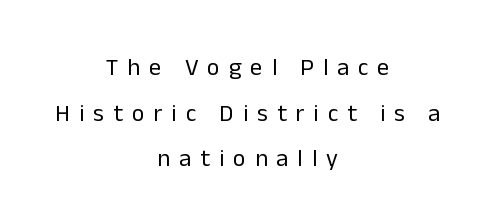
The image shows 24 px text type, upright; set centered, loose line spacing (1.9x), unusually wide letter spacing (+0.38 em), not underlined.
